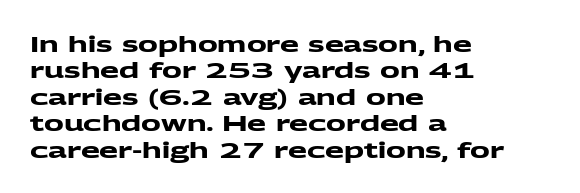
Q: Is the text bold? A: Yes.
Q: Is the text underlined? A: No.
Q: How is the paragraph aligned? A: Left-aligned.
Q: Is the spacing between letters normal or unusually wide? A: Normal.
